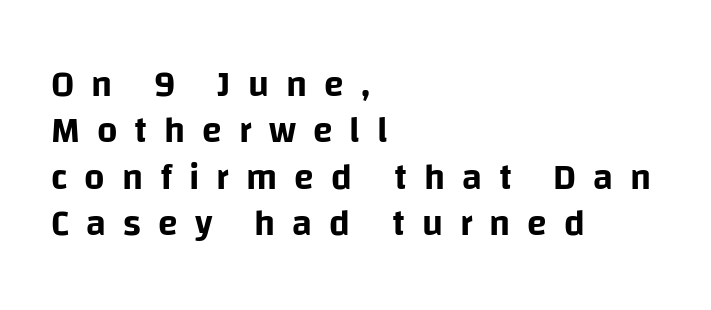
Successive baselines arrive at the customary interval. Each letter keeps its own natural width here, so spacing adapts to shape. Someone cranked the tracking dial way up on this one. The passage shown is typeset with a sans-serif family. If you drew a line through each stem, it would be perfectly vertical.
